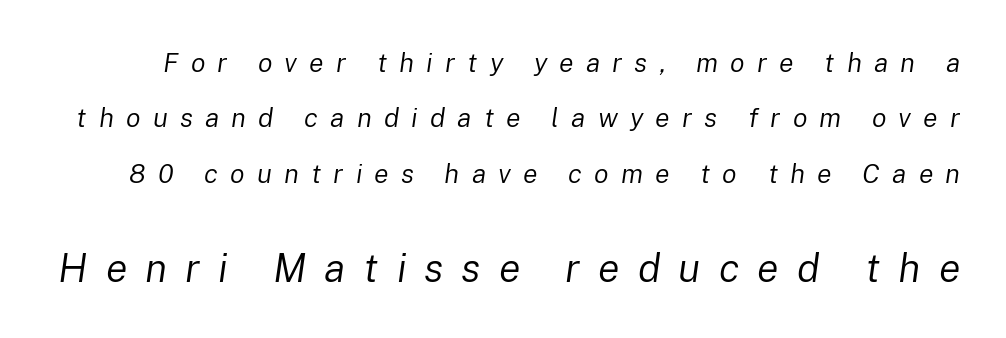
The image shows 40 px regular-weight type, italic (leaning right); set loose line spacing (2.05x), unusually wide letter spacing (+0.45 em), not underlined; the second (bottom) block is 1.48x larger; low stroke contrast and a medium x-height.
